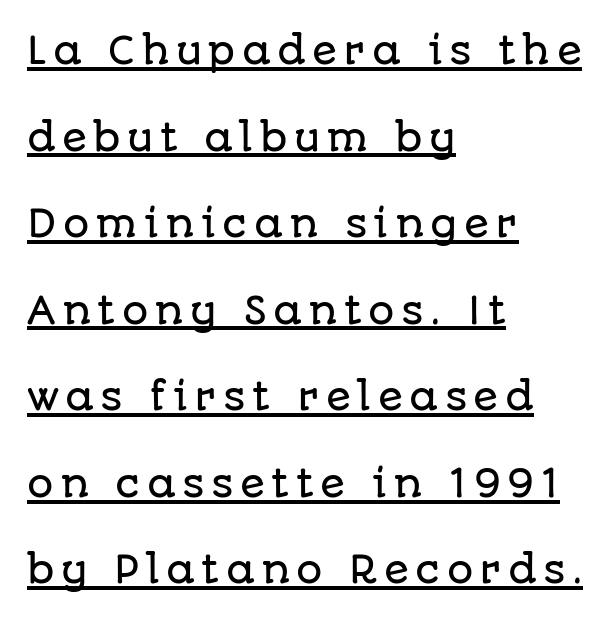
The sample's only ornament is a line tracing under the words. The passage is arranged the way most books set body copy — flush left. The block of text is sparse from top to bottom, with ample space between rows. Examine the stroke ends and you'll find no serifs. Style check: upright.
